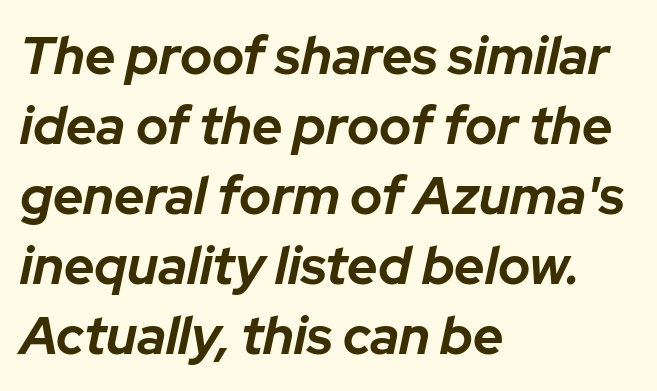
Q: Is the text bold? A: Yes.
Q: Is the text italic (slanted)? A: Yes, it leans right by about 12 degrees.
Q: Is the text underlined? A: No.
Q: How is the paragraph aligned? A: Left-aligned.
Q: Is the spacing between letters normal or unusually wide? A: Normal.
Q: Is the spacing between lines tight, normal or loose? A: Normal.
Q: Width (condensed, normal, or wide)? A: Normal.
Q: Stroke contrast? A: Low.
Q: x-height? A: Medium.
Q: Monospaced? A: No.
